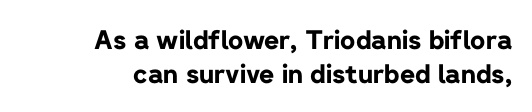
Has an underline been added? It has not. Ordinary non-slanted type is in use. Line endings align vertically; line beginnings do not. Observe the ordinary spacing: letters are neighbours, not strangers. Every letter is thick-stroked: bold, no question. The lines sit at an ordinary, default distance from one another.
